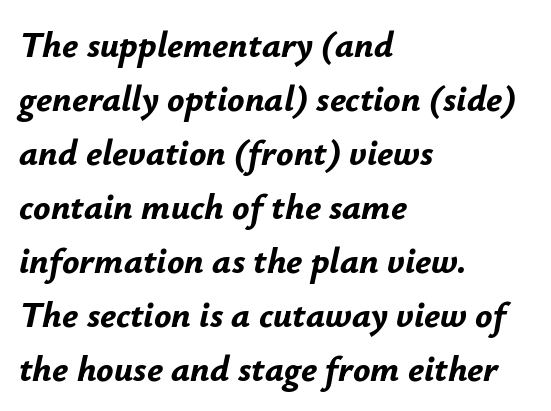
{"italic": "yes", "lean": "right", "slant_degrees": 12, "bold": "yes", "weight": "bold", "width": "normal", "stroke_contrast": "low", "x_height": "small", "monospaced": "no", "underline": "no", "align": "left", "line_spacing": "normal", "line_spacing_ratio": 1.5, "letter_spacing": "normal", "letter_spacing_em": 0.0, "glyph_px": 36}
